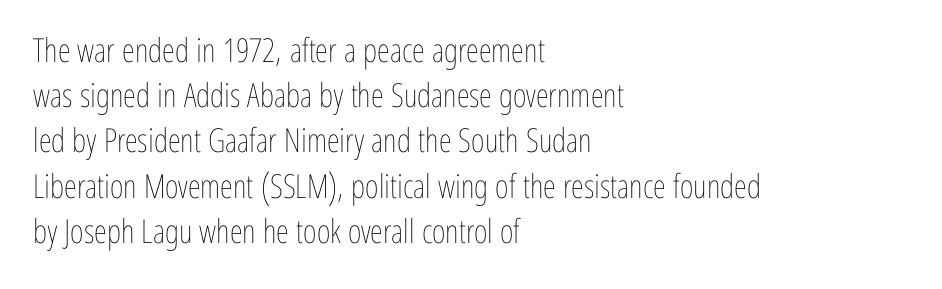
{"italic": "no", "bold": "no", "weight": "thin", "width": "condensed", "stroke_contrast": "low", "x_height": "medium", "monospaced": "no", "underline": "no", "align": "left", "line_spacing": "normal", "line_spacing_ratio": 1.37, "letter_spacing": "normal", "letter_spacing_em": 0.0, "glyph_px": 33}
